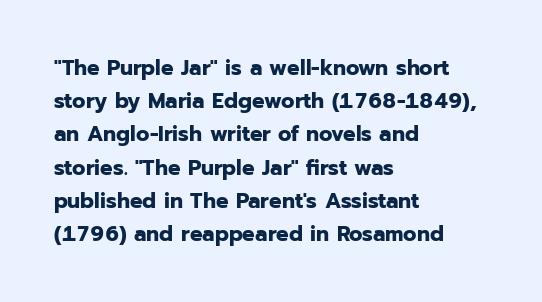
Leading matches the norm, producing a regular column. The area under the type is left untouched. Does extra space separate the letters? No, they use regular spacing. These lines were composed using upright roman letters.
